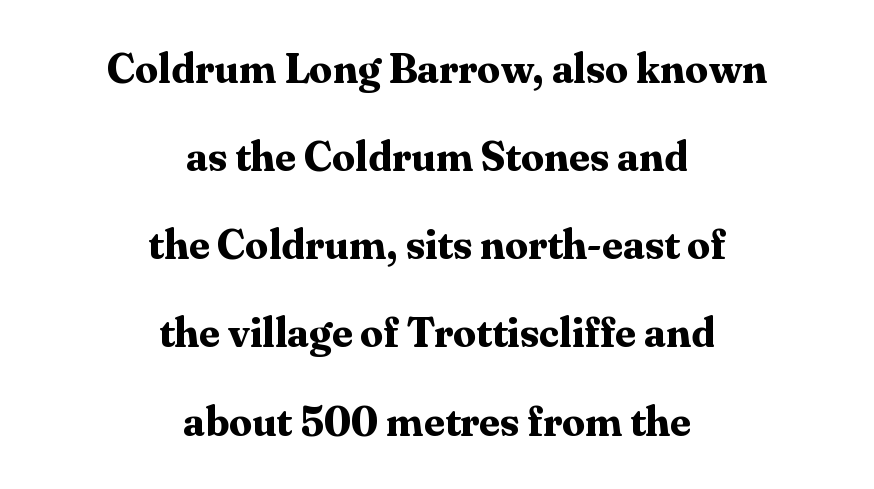
{"serif": "yes", "italic": "no", "bold": "yes", "weight": "bold", "width": "normal", "stroke_contrast": "medium", "x_height": "medium", "monospaced": "no", "underline": "no", "align": "center", "line_spacing": "loose", "line_spacing_ratio": 2.15, "letter_spacing": "normal", "letter_spacing_em": 0.0, "glyph_px": 41}
